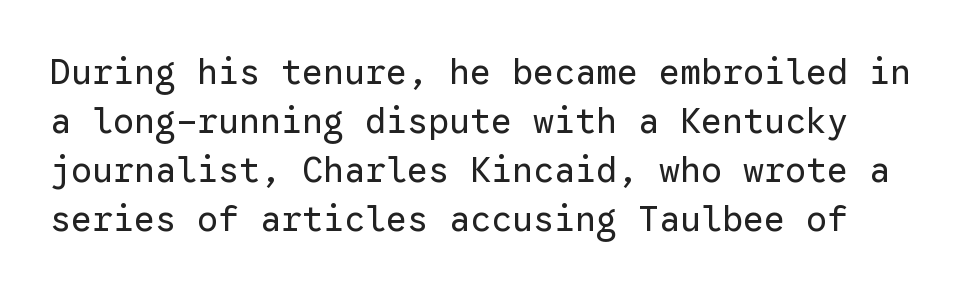
Every character here occupies the same horizontal width, giving the sample a typewriter-like rhythm. Summary of vertical rhythm: regular, with standard interline spacing. Ascenders rise straight up at ninety degrees. Serifs: no, the terminals of the letterforms are clean. Only glyphs here, with clear space below each row.
